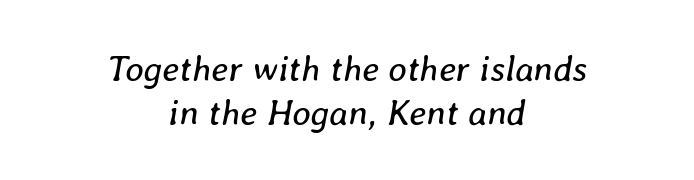
Q: Is the text bold? A: No.
Q: Is the text italic (slanted)? A: Yes, it leans right by about 8 degrees.
Q: Is the text underlined? A: No.
Q: How is the paragraph aligned? A: Centered.
Q: Is the spacing between letters normal or unusually wide? A: Normal.
Q: Width (condensed, normal, or wide)? A: Normal.
Q: Stroke contrast? A: Low.
Q: x-height? A: Medium.
Q: Monospaced? A: No.
